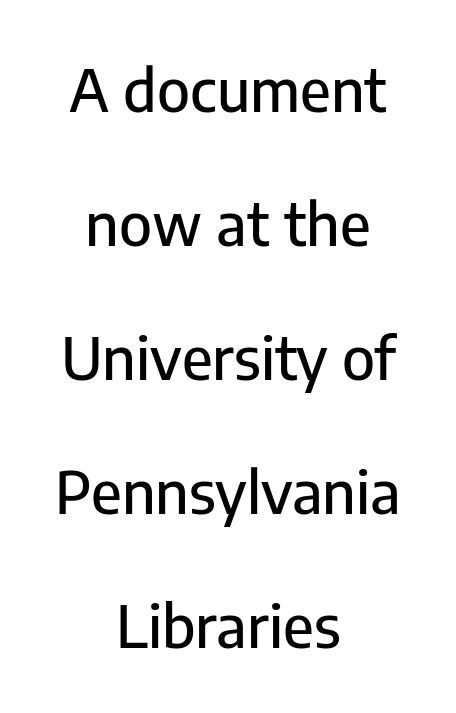
{"serif": "no", "italic": "no", "width": "normal", "stroke_contrast": "low", "x_height": "medium", "monospaced": "no", "underline": "no", "align": "center", "line_spacing": "loose", "line_spacing_ratio": 2.31, "letter_spacing": "normal", "letter_spacing_em": 0.0, "glyph_px": 58}
